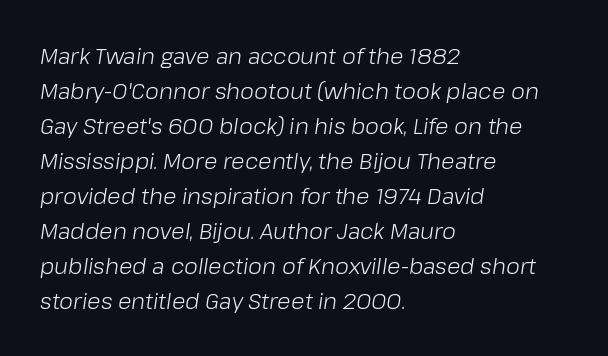
The image shows 22 px text type, italic (leaning right); set left-aligned, normal line spacing (1.59x), normal letter spacing, not underlined.
